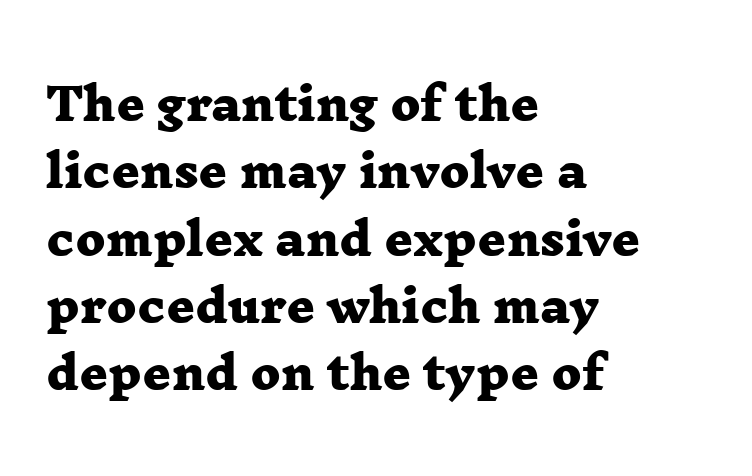
{"serif": "yes", "bold": "yes", "weight": "heavy", "width": "wide", "stroke_contrast": "low", "x_height": "medium", "monospaced": "no", "underline": "no", "align": "left", "line_spacing": "normal", "line_spacing_ratio": 1.53, "letter_spacing": "normal", "letter_spacing_em": 0.0, "glyph_px": 44}
